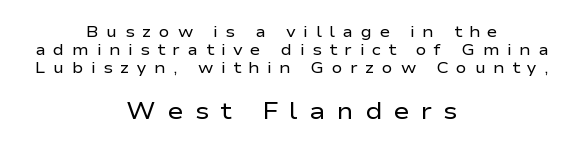
The tracking jumps out immediately: characters are airy and widely separated. Counters stay open thanks to moderate or lighter strokes. Unlike italic type, these characters show no tilt at all. One glance says dense: line gaps are narrower than usual.
